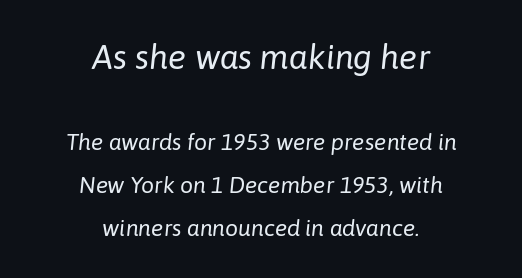
Q: Is the text bold? A: No.
Q: Is the text italic (slanted)? A: Yes, it leans right by about 6 degrees.
Q: Is the text underlined? A: No.
Q: How is the paragraph aligned? A: Centered.
Q: Is the spacing between letters normal or unusually wide? A: Normal.
Q: Which block of text is set in a larger size, the first (top) or the second (bottom)? A: The first (top) one.
Q: Width (condensed, normal, or wide)? A: Normal.
Q: Stroke contrast? A: Low.
Q: x-height? A: Medium.
Q: Monospaced? A: No.
